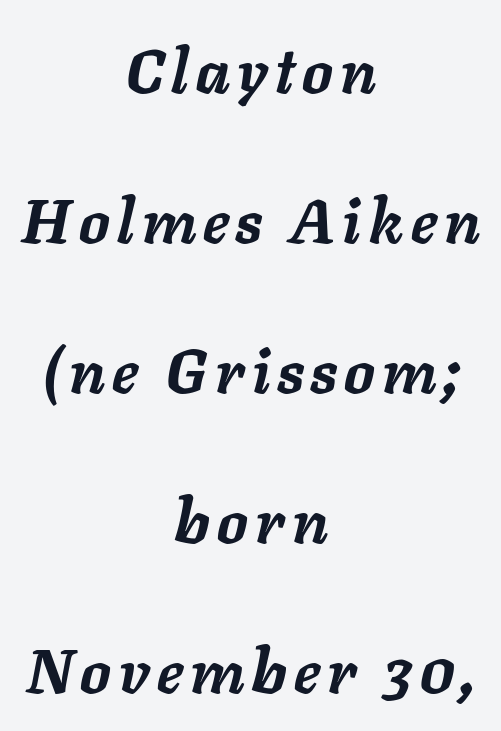
Q: Is the text bold? A: Yes.
Q: Is the text italic (slanted)? A: Yes, it leans right by about 11 degrees.
Q: Is the text underlined? A: No.
Q: How is the paragraph aligned? A: Centered.
Q: Is the spacing between lines tight, normal or loose? A: Loose.
Q: Width (condensed, normal, or wide)? A: Normal.
Q: Stroke contrast? A: Low.
Q: x-height? A: Medium.
Q: Monospaced? A: No.
